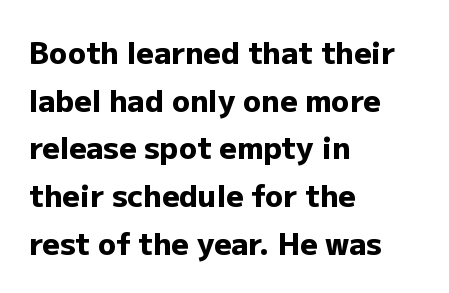
{"serif": "no", "italic": "no", "bold": "yes", "weight": "heavy", "width": "normal", "stroke_contrast": "low", "x_height": "medium", "monospaced": "no", "underline": "no", "align": "left", "line_spacing": "normal", "line_spacing_ratio": 1.59, "letter_spacing": "normal", "letter_spacing_em": 0.0, "glyph_px": 30}
